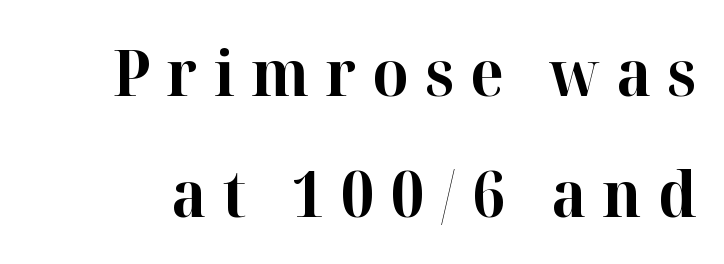
Baseline-to-baseline distance is far greater than the letter height. Compared with an ordinary text face, these strokes are far heavier — a full bold. Tall strokes in this sample are plumb rather than angled. The space beneath each line is pristine and unruled. These lines are rendered in a variable-pitch font.
